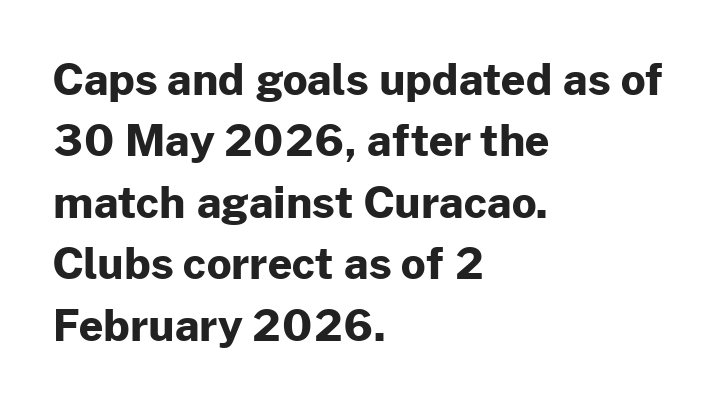
{"serif": "no", "italic": "no", "bold": "yes", "weight": "bold", "width": "normal", "stroke_contrast": "low", "x_height": "medium", "monospaced": "no", "underline": "no", "align": "left", "line_spacing": "normal", "line_spacing_ratio": 1.43, "letter_spacing": "normal", "letter_spacing_em": 0.0, "glyph_px": 43}
